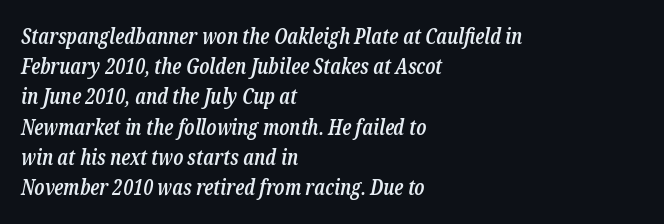
The image shows 21 px text type, italic (leaning right); set left-aligned, normal line spacing (1.44x), normal letter spacing, not underlined.
